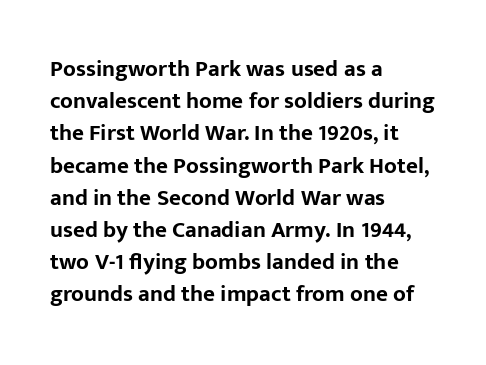
Teacher's note: observe the even left margin — that is flush-left alignment. Tracking here is standard; glyphs follow each other at the usual distance. Horizontal bands of white between lines are of average thickness. Is the type bold? Yes — the strokes are clearly thick and heavy. This is the regular roman posture of the typeface.
